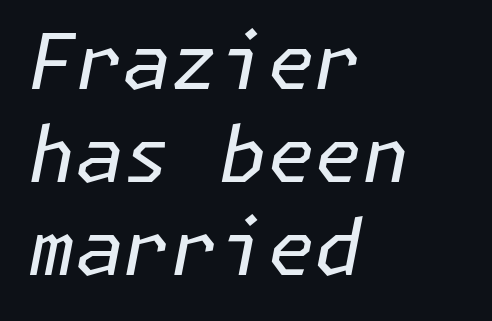
Q: Is the text bold? A: No.
Q: Is the text italic (slanted)? A: Yes, it leans right by about 11 degrees.
Q: Is the text underlined? A: No.
Q: How is the paragraph aligned? A: Left-aligned.
Q: Is the spacing between letters normal or unusually wide? A: Normal.
Q: Width (condensed, normal, or wide)? A: Normal.
Q: Stroke contrast? A: Low.
Q: x-height? A: Medium.
